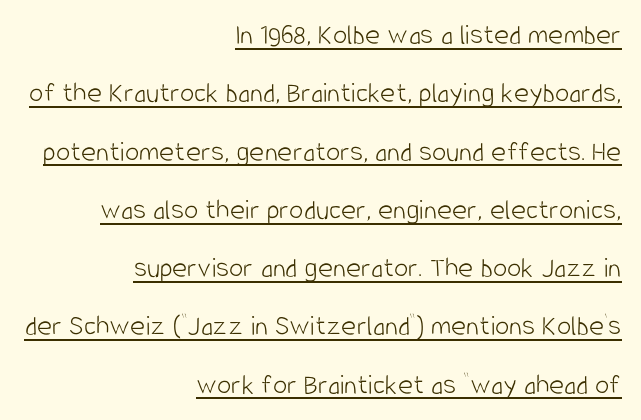
The image shows 29 px light, condensed sans-serif type, upright; set right-aligned, loose line spacing (2.01x), normal letter spacing, underlined; low stroke contrast and a large x-height.
